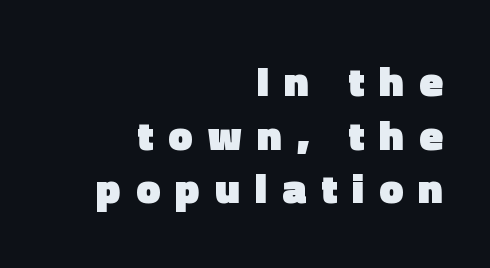
{"serif": "no", "italic": "no", "bold": "yes", "weight": "heavy", "width": "normal", "x_height": "medium", "monospaced": "no", "underline": "no", "align": "right", "line_spacing": "normal", "line_spacing_ratio": 1.25, "letter_spacing": "wide", "letter_spacing_em": 0.35, "glyph_px": 43}
